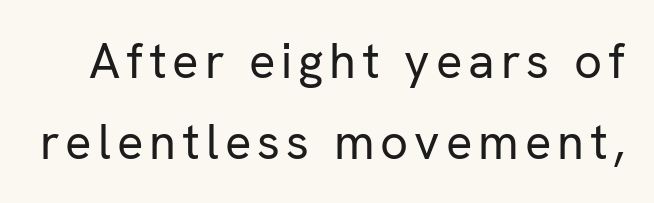
{"serif": "no", "italic": "no", "bold": "no", "weight": "regular", "width": "normal", "stroke_contrast": "low", "x_height": "medium", "monospaced": "no", "underline": "no", "line_spacing": "normal", "line_spacing_ratio": 1.65, "glyph_px": 49}
